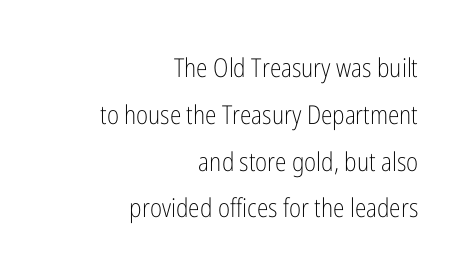
The image shows 26 px text type, upright; set right-aligned, line spacing 1.8x, normal letter spacing, not underlined.
